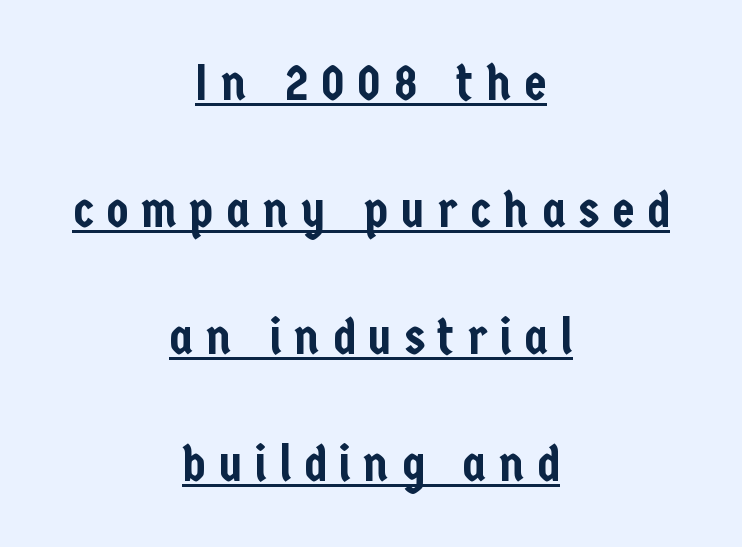
Vertical spacing — loose. Style check: upright. Check where the strokes stop: nothing finishes them off — pure sans. Line starts and ends both wander, symmetrically.
